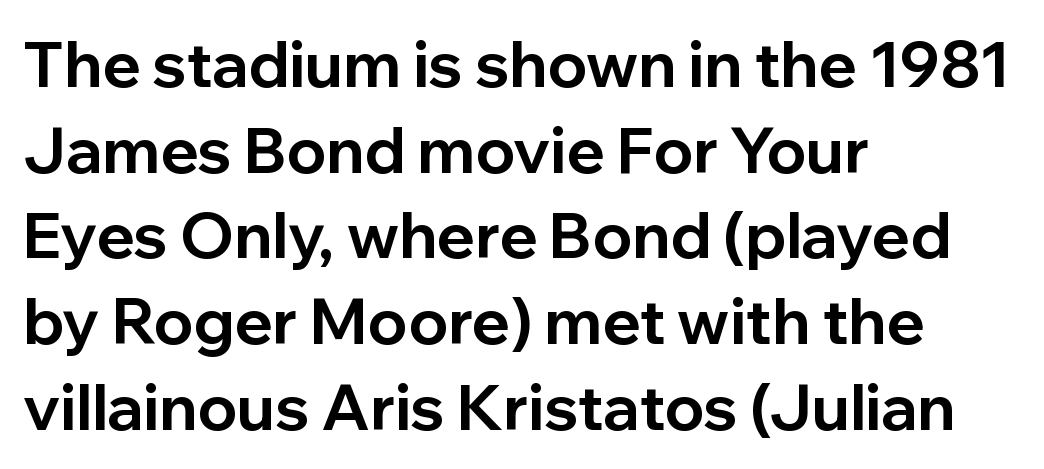
The letters advance in unequal steps, a hallmark of proportional type. The horizontal fit of the characters is conventional and even. Caption: multi-line text, flush left, ragged right. Ordinary non-slanted type is in use. In terms of leading, this rendering sits right in the middle. Nope, no serifs anywhere on these letters.
